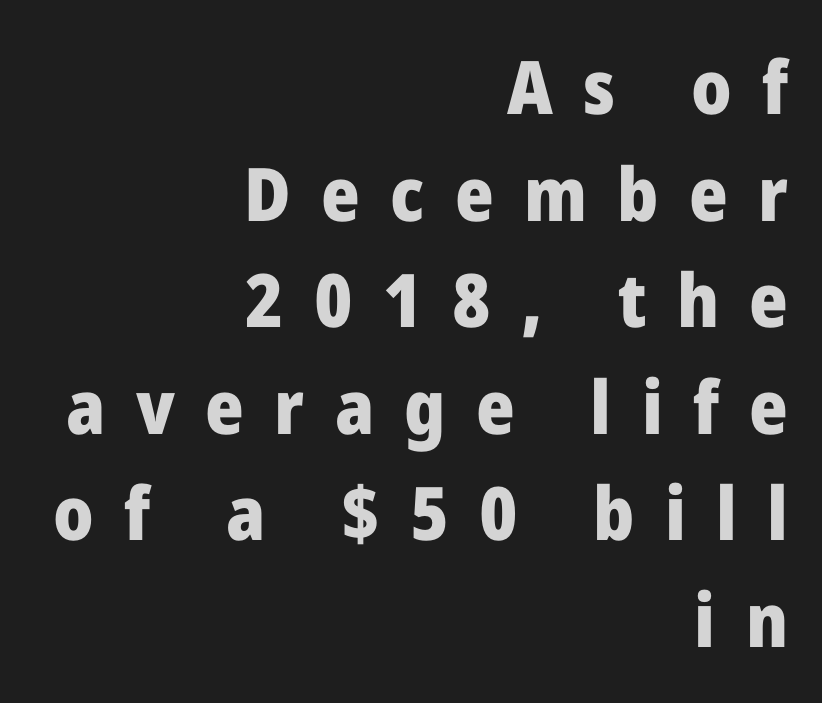
The image shows 74 px heavy sans-serif type, upright; set right-aligned, normal line spacing (1.44x), unusually wide letter spacing (+0.41 em), not underlined; low stroke contrast and a medium x-height.
